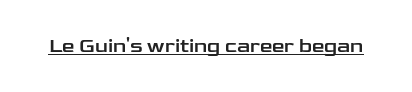
Q: Is the text italic (slanted)? A: No, it is upright.
Q: Is the text underlined? A: Yes.
Q: Is the spacing between letters normal or unusually wide? A: Normal.
